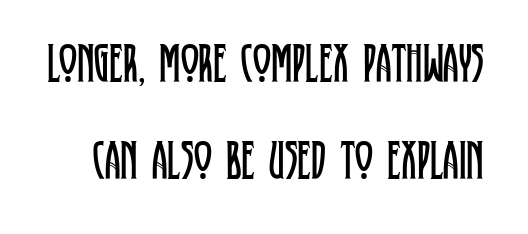
Q: Is the text bold? A: No.
Q: Is the text italic (slanted)? A: No, it is upright.
Q: Is the typeface a serif or a sans-serif typeface? A: Serif.
Q: Is the text underlined? A: No.
Q: Is the spacing between letters normal or unusually wide? A: Normal.
Q: Width (condensed, normal, or wide)? A: Condensed.
Q: Stroke contrast? A: Low.
Q: x-height? A: Large.
Q: Monospaced? A: No.
